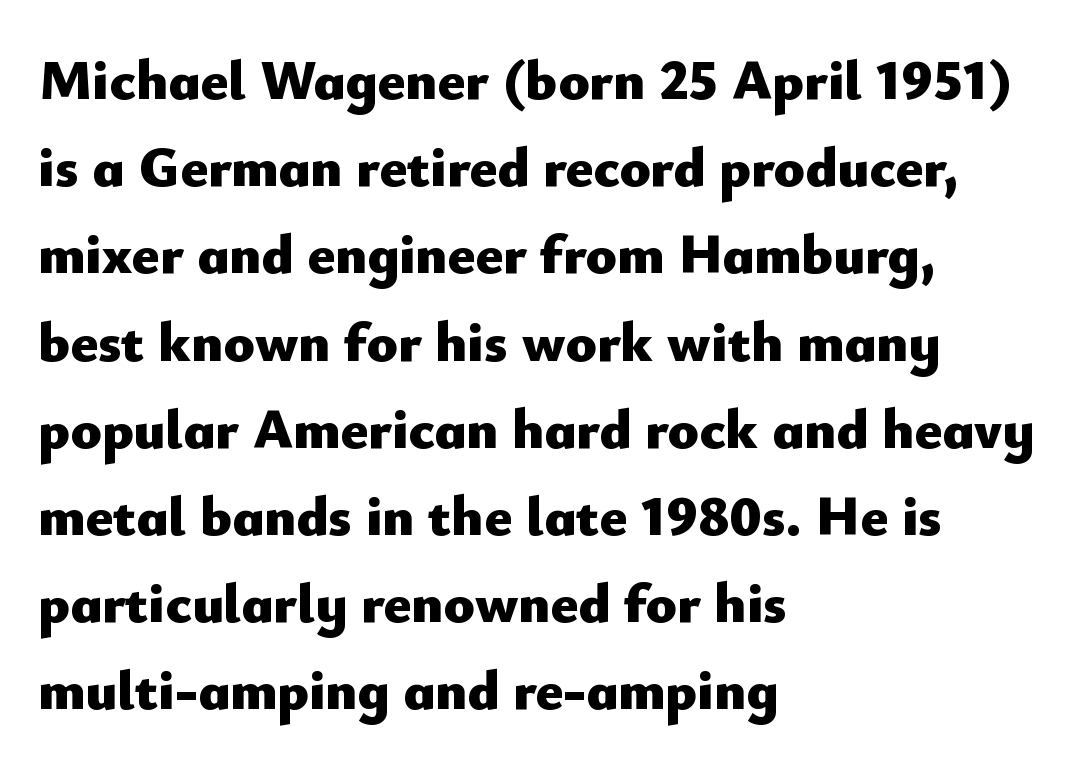
{"serif": "no", "italic": "no", "bold": "yes", "weight": "heavy", "width": "normal", "stroke_contrast": "low", "x_height": "small", "monospaced": "no", "underline": "no", "align": "left", "line_spacing": "normal", "line_spacing_ratio": 1.53, "letter_spacing": "normal", "letter_spacing_em": 0.0, "glyph_px": 57}
